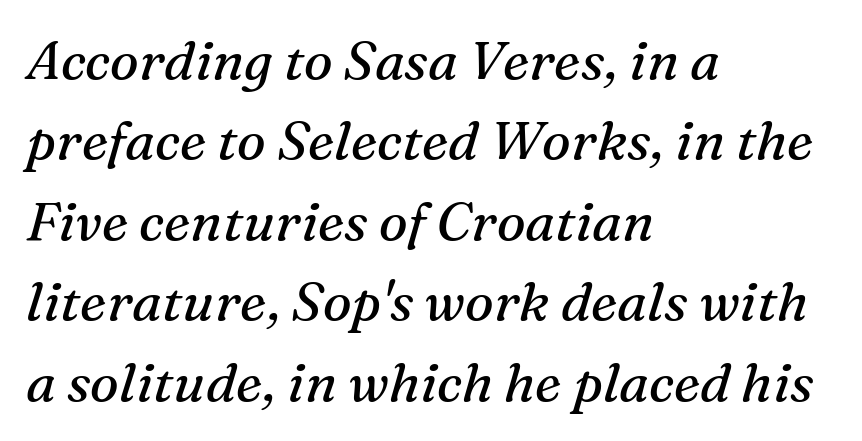
The image shows 54 px regular-weight serif type, italic (leaning right); set left-aligned, normal line spacing (1.49x), normal letter spacing, not underlined; medium stroke contrast and a medium x-height.
